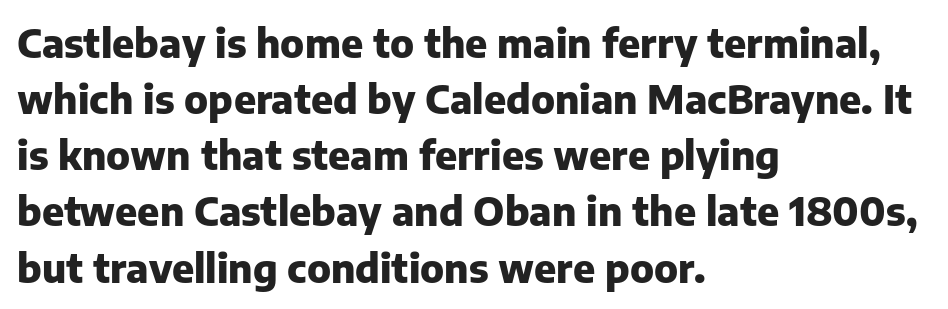
{"serif": "no", "italic": "no", "bold": "yes", "weight": "heavy", "width": "normal", "stroke_contrast": "low", "x_height": "medium", "monospaced": "no", "underline": "no", "align": "left", "line_spacing": "normal", "line_spacing_ratio": 1.44, "letter_spacing": "normal", "letter_spacing_em": 0.0, "glyph_px": 39}
